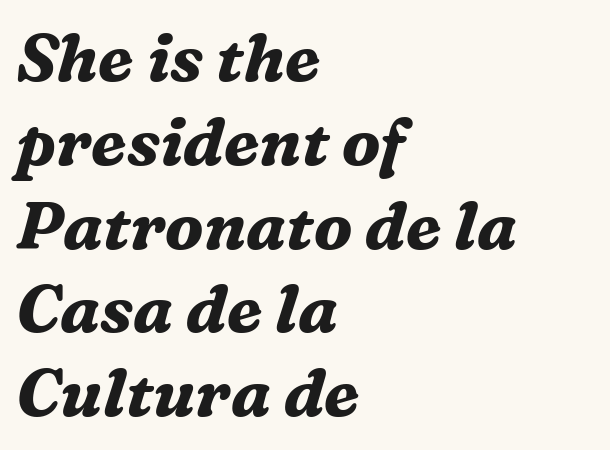
The image shows 66 px bold serif type, italic (leaning right); set left-aligned, normal line spacing (1.27x), normal letter spacing, not underlined; medium stroke contrast and a medium x-height.
